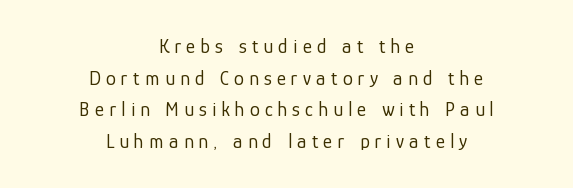
Q: Is the text bold? A: No.
Q: Is the text italic (slanted)? A: No, it is upright.
Q: Is the text underlined? A: No.
Q: How is the paragraph aligned? A: Centered.
Q: Is the spacing between letters normal or unusually wide? A: Unusually wide.
Q: Is the spacing between lines tight, normal or loose? A: Normal.
